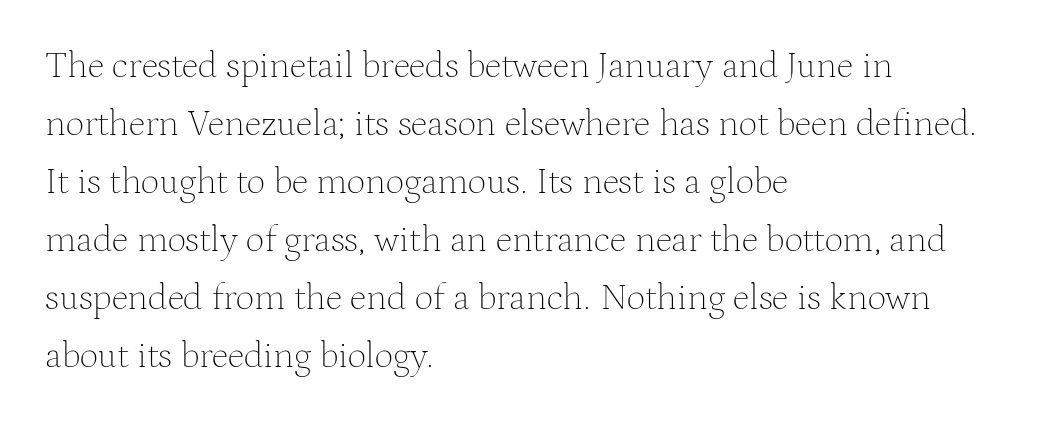
{"serif": "yes", "italic": "no", "bold": "no", "weight": "thin", "width": "normal", "stroke_contrast": "medium", "x_height": "medium", "monospaced": "no", "underline": "no", "align": "left", "line_spacing": "normal", "line_spacing_ratio": 1.57, "letter_spacing": "normal", "letter_spacing_em": 0.0, "glyph_px": 37}
